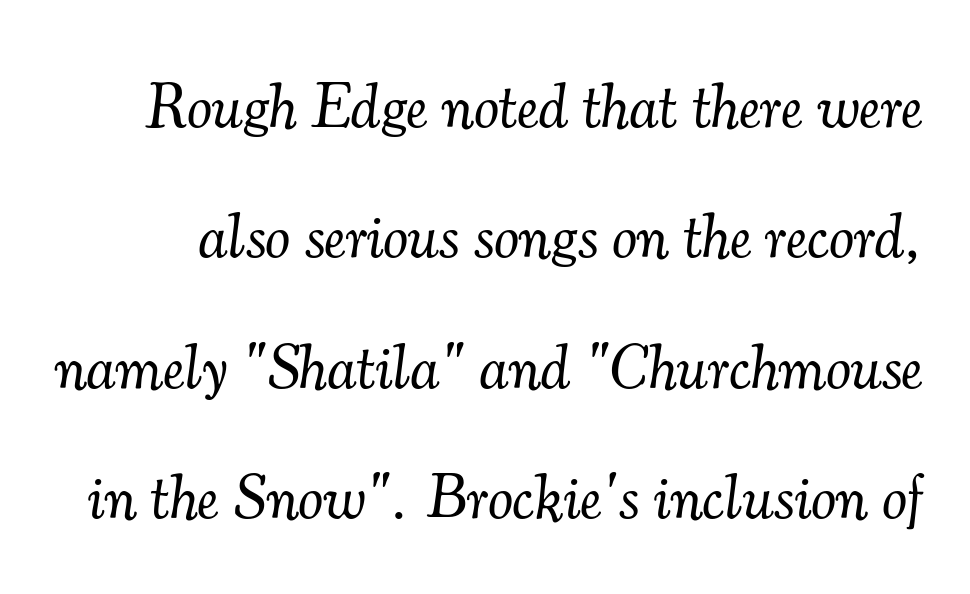
The image shows 63 px light serif type, italic (leaning right); set loose line spacing (2.07x), normal letter spacing, not underlined; medium stroke contrast and a small x-height.
